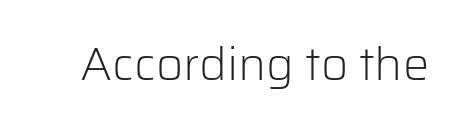
{"serif": "no", "italic": "no", "bold": "no", "weight": "light", "width": "normal", "stroke_contrast": "low", "x_height": "medium", "monospaced": "no", "underline": "no", "letter_spacing": "normal", "letter_spacing_em": 0.0, "glyph_px": 47}
